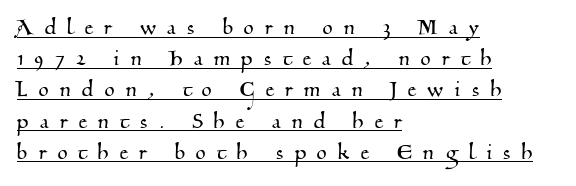
{"underline": "yes", "align": "left", "line_spacing_ratio": 1.2, "letter_spacing": "wide", "letter_spacing_em": 0.44, "glyph_px": 26}
